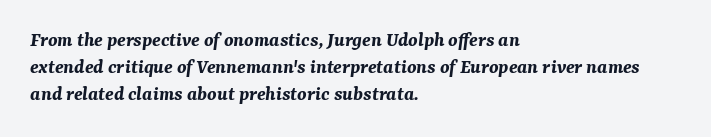
The rendering applies a slant to the glyphs. Type without underlining. Leftover space on each line is placed entirely after the last word. Weight check: bold — yes, fully.
